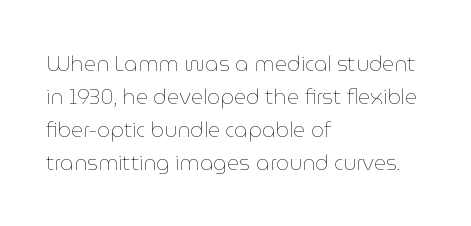
{"italic": "no", "bold": "no", "underline": "no", "align": "left", "line_spacing": "normal", "line_spacing_ratio": 1.57, "letter_spacing": "normal", "letter_spacing_em": 0.0, "glyph_px": 21}
